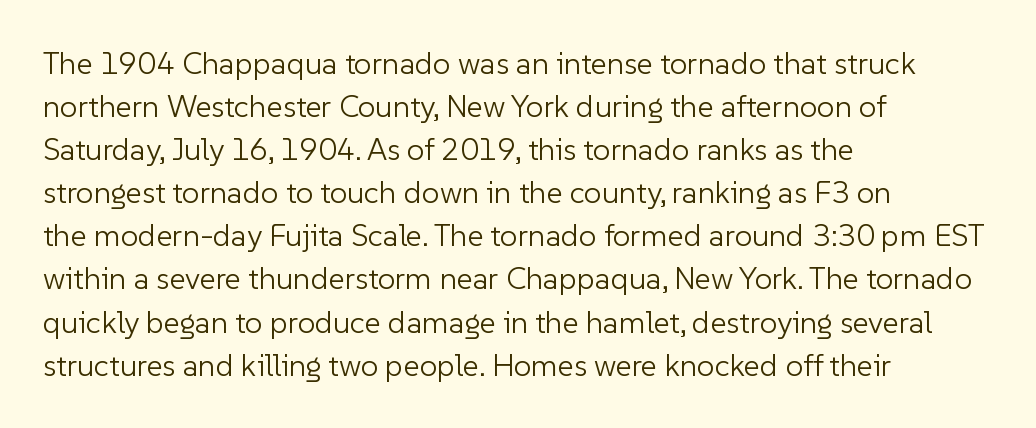
{"serif": "no", "italic": "no", "bold": "no", "weight": "light", "width": "normal", "stroke_contrast": "low", "x_height": "medium", "monospaced": "no", "underline": "no", "align": "left", "line_spacing": "normal", "line_spacing_ratio": 1.39, "letter_spacing": "normal", "letter_spacing_em": 0.0, "glyph_px": 31}
